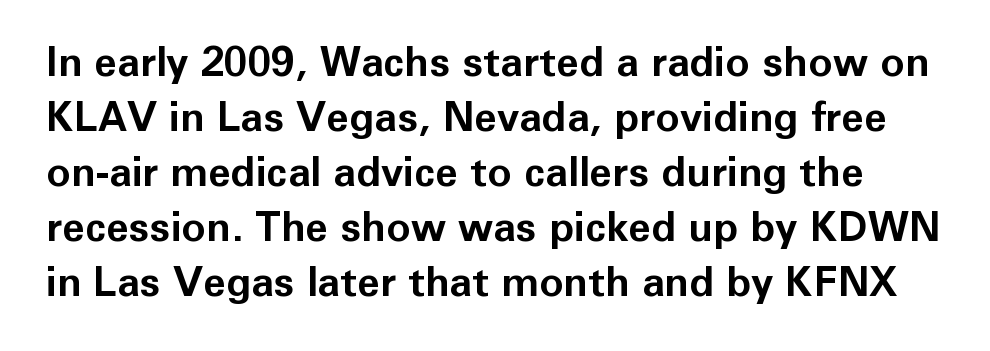
The image shows 41 px bold sans-serif type, upright; set normal line spacing (1.34x), normal letter spacing, not underlined; low stroke contrast and a medium x-height.
